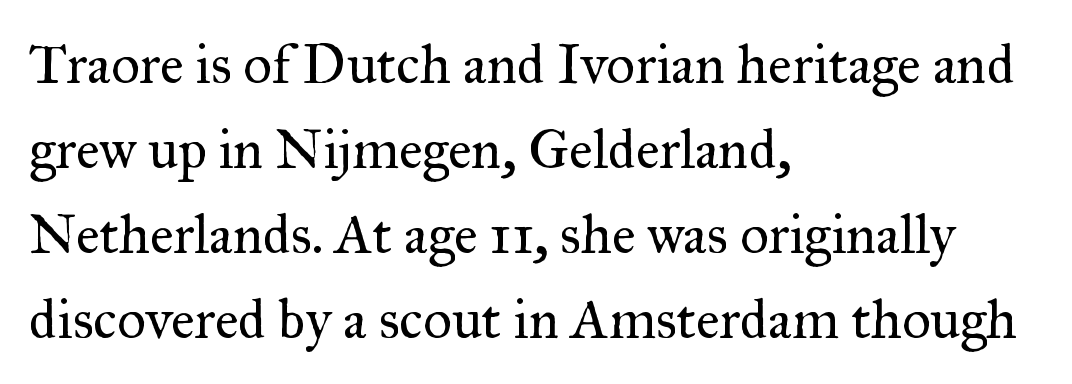
The image shows 56 px regular-weight serif type, upright; set left-aligned, normal line spacing (1.52x), normal letter spacing, not underlined; medium stroke contrast and a small x-height.
